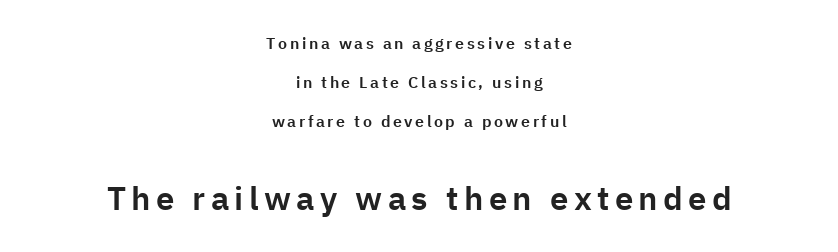
The image shows 33 px sans-serif type, upright; set centered, loose line spacing (2.44x), not underlined; the second (bottom) block is 2.06x larger; low stroke contrast and a medium x-height.
